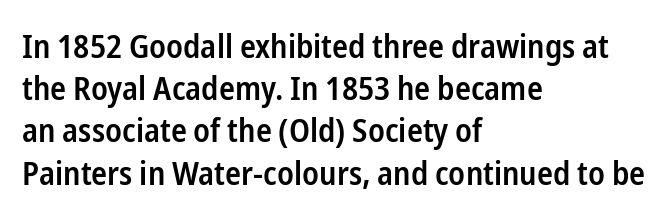
{"serif": "no", "italic": "no", "bold": "semi", "weight": "semibold", "width": "condensed", "stroke_contrast": "low", "x_height": "medium", "monospaced": "no", "underline": "no", "align": "left", "line_spacing": "normal", "line_spacing_ratio": 1.28, "letter_spacing": "normal", "letter_spacing_em": 0.0, "glyph_px": 33}
